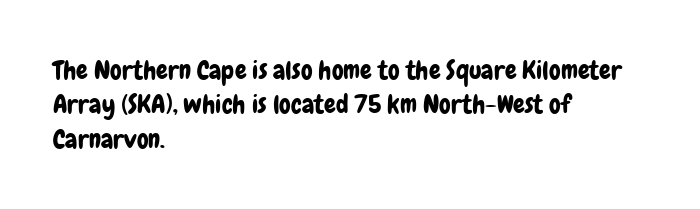
The image shows 26 px text type, upright; set left-aligned, normal line spacing (1.32x), normal letter spacing, not underlined.
